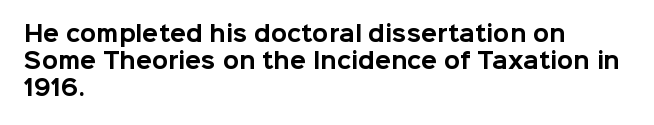
The image shows 21 px bold type, upright; set left-aligned, normal line spacing (1.29x), normal letter spacing, not underlined.
